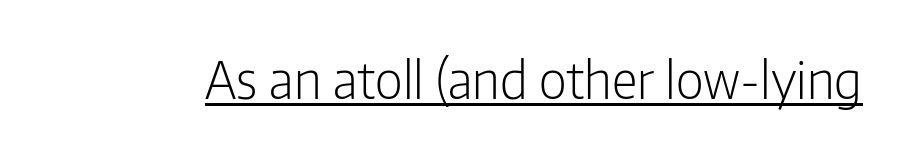
Weight: regular or lighter. Typographically, this falls in the sans-serif category. It's the straight-up-and-down kind of type. In terms of letterspacing, this is plain default setting. Note the varied advance widths — an 'i' is clearly narrower than an 'm'.
